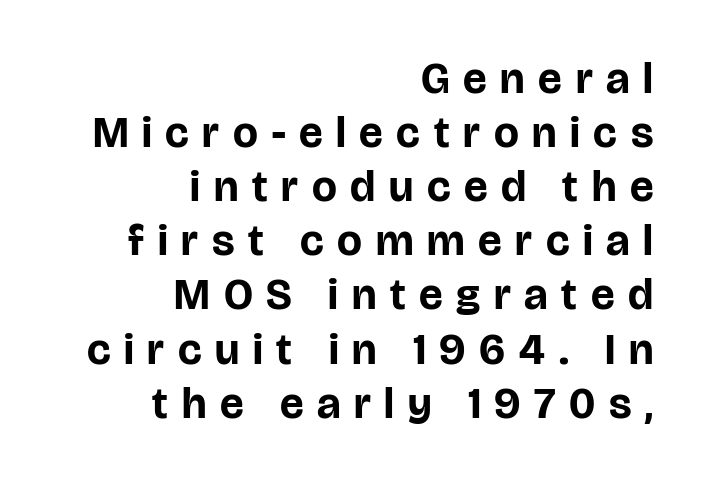
The image shows 44 px bold sans-serif type, upright; set right-aligned, line spacing 1.23x, unusually wide letter spacing (+0.31 em), not underlined; low stroke contrast and a large x-height.
